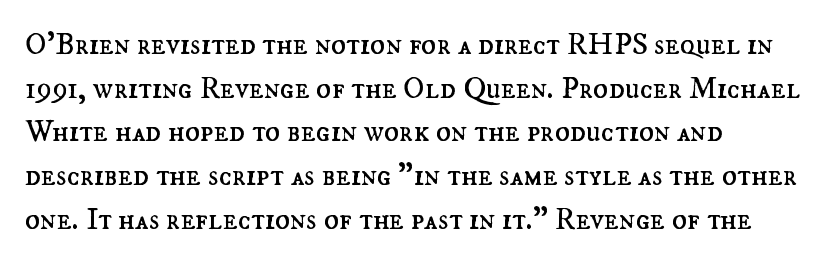
{"italic": "no", "bold": "no", "weight": "regular", "width": "normal", "stroke_contrast": "medium", "x_height": "small", "monospaced": "no", "underline": "no", "align": "left", "line_spacing": "normal", "line_spacing_ratio": 1.41, "letter_spacing": "normal", "letter_spacing_em": 0.0, "glyph_px": 31}
